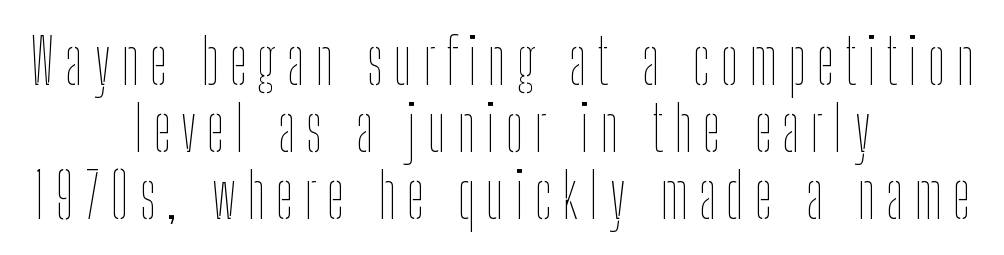
The image shows 63 px thin, condensed type, upright; set centered, tight line spacing (1.06x), not underlined; low stroke contrast and a medium x-height.
